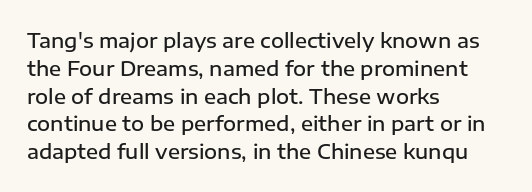
Q: Is the text bold? A: Semi-bold.
Q: Is the text italic (slanted)? A: No, it is upright.
Q: Is the text underlined? A: No.
Q: How is the paragraph aligned? A: Left-aligned.
Q: Is the spacing between letters normal or unusually wide? A: Normal.
Q: Is the spacing between lines tight, normal or loose? A: Normal.
